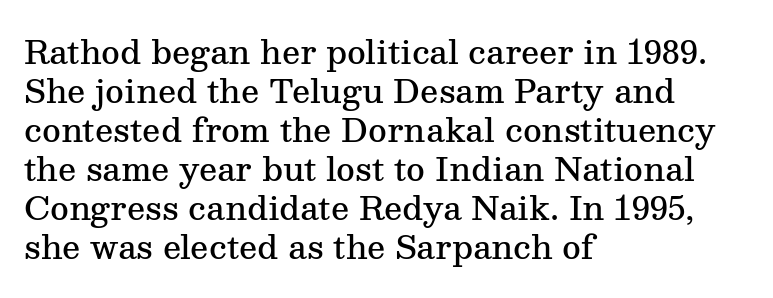
The image shows 32 px semibold serif type, upright; set left-aligned, line spacing 1.22x, normal letter spacing, not underlined; medium stroke contrast and a medium x-height.
